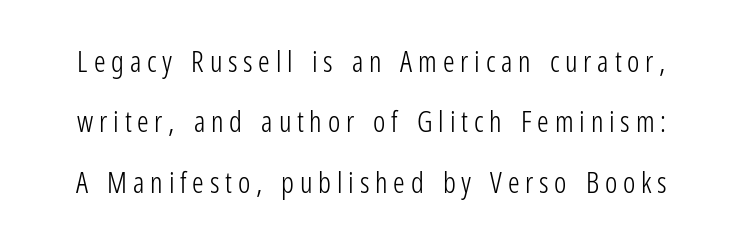
{"serif": "no", "italic": "no", "bold": "no", "weight": "light", "width": "condensed", "stroke_contrast": "low", "x_height": "medium", "monospaced": "no", "underline": "no", "line_spacing": "loose", "line_spacing_ratio": 2.08, "letter_spacing": "wide", "letter_spacing_em": 0.2, "glyph_px": 29}
